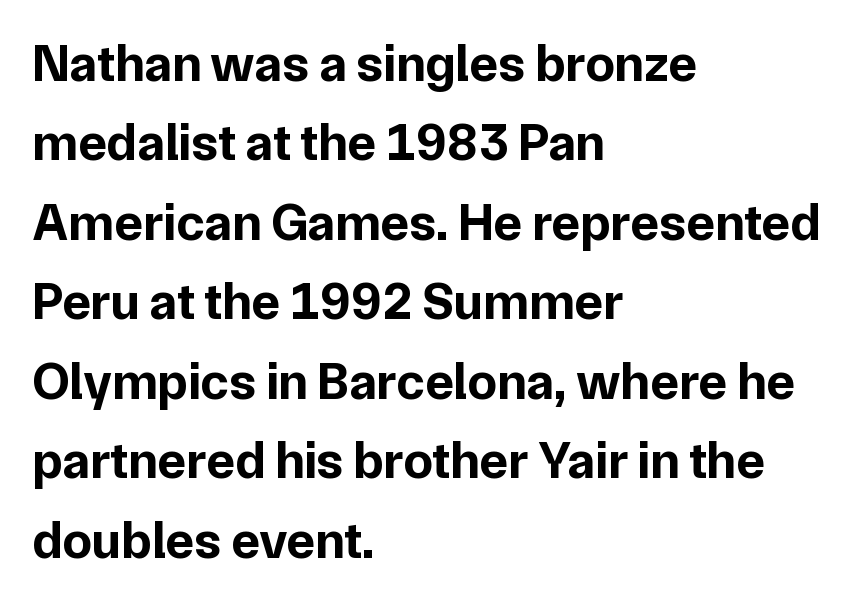
Q: Is the text bold? A: Yes.
Q: Is the text italic (slanted)? A: No, it is upright.
Q: Is the typeface a serif or a sans-serif typeface? A: Sans-serif.
Q: Is the text underlined? A: No.
Q: How is the paragraph aligned? A: Left-aligned.
Q: Is the spacing between letters normal or unusually wide? A: Normal.
Q: Is the spacing between lines tight, normal or loose? A: Normal.
Q: Width (condensed, normal, or wide)? A: Normal.
Q: Stroke contrast? A: Low.
Q: x-height? A: Medium.
Q: Monospaced? A: No.
